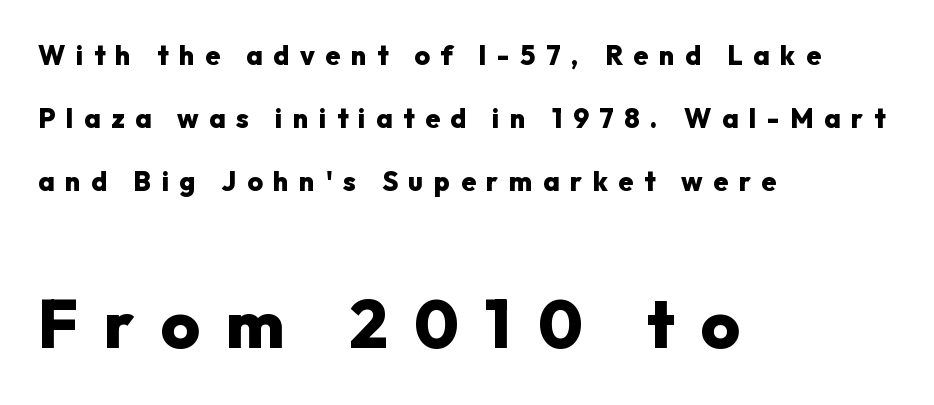
Regarding serifs, this sample does without them. Caption: upper text group reduced, lower text group enlarged. Nobody drew a line under any word here. Baseline-to-baseline distance is far greater than the letter height. Leftover space on each line is placed entirely after the last word. Posture: upright roman.
